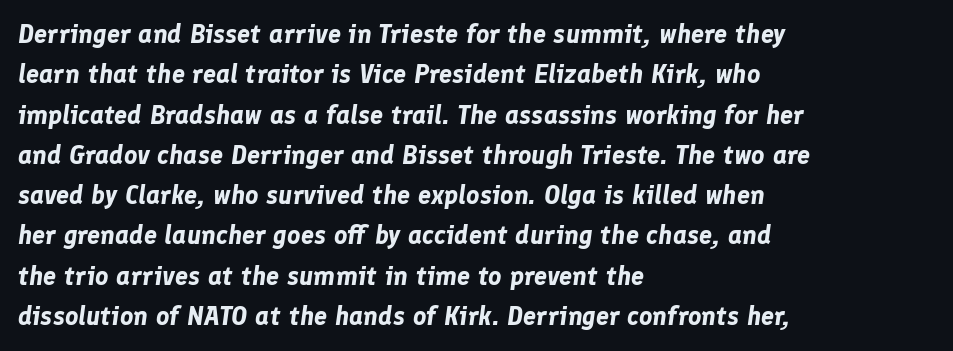
How are the letters spaced? Ordinarily, with no added tracking. Reading down the column, the eye jumps a familiar distance to each next line. Caption: bold face, heavy strokes. Typeset ragged right — the left edge is the straight one. Style check: oblique.
